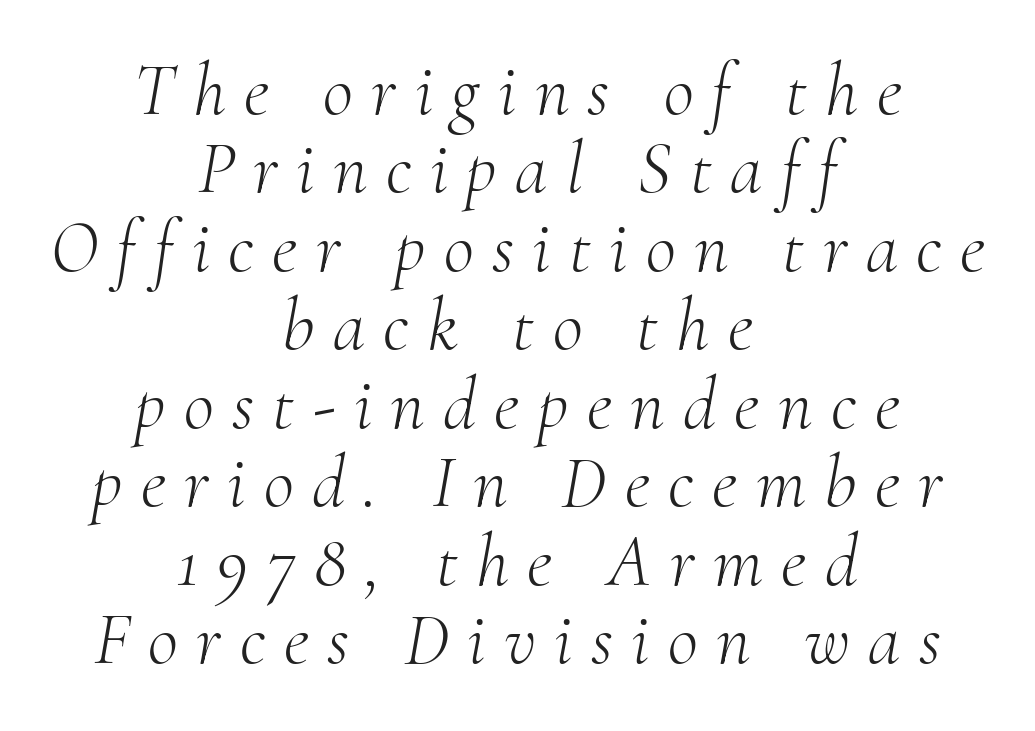
Q: Is the text bold? A: No.
Q: Is the text italic (slanted)? A: Yes, it leans right by about 10 degrees.
Q: Is the typeface a serif or a sans-serif typeface? A: Serif.
Q: Is the text underlined? A: No.
Q: How is the paragraph aligned? A: Centered.
Q: Is the spacing between letters normal or unusually wide? A: Unusually wide.
Q: Is the spacing between lines tight, normal or loose? A: Tight.
Q: Width (condensed, normal, or wide)? A: Normal.
Q: Stroke contrast? A: Medium.
Q: x-height? A: Small.
Q: Monospaced? A: No.
